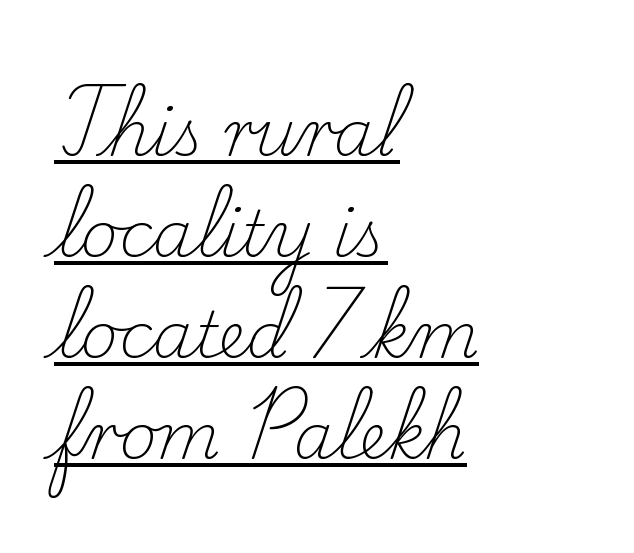
Each letter keeps its own natural width here, so spacing adapts to shape. The passage shown stacks its lines at a standard gap. Font category for this specimen: serif. Look at the tracking — it's just the regular setting, nothing added. Caption: multi-line text, flush left, ragged right.
